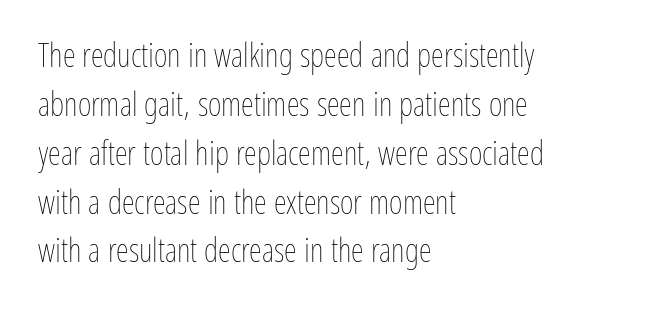
In terms of leading, this rendering sits right in the middle. In CSS terms this would be text-align: left. Lines of text with bare space underneath. Do the characters align in a grid? No, the font is proportional. Posture: vertical.
